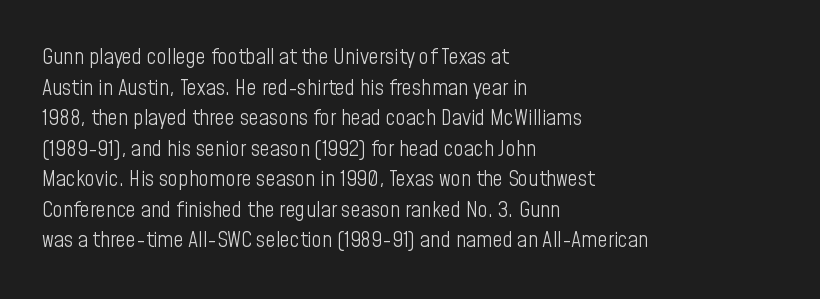
The image shows 22 px text type, upright; set left-aligned, normal line spacing (1.39x), normal letter spacing, not underlined.
